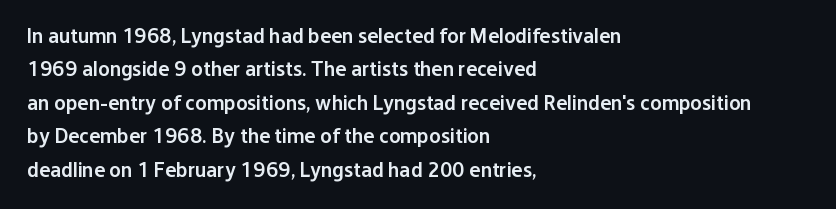
The image shows 21 px text type, upright; set left-aligned, normal line spacing (1.59x), normal letter spacing, not underlined.
